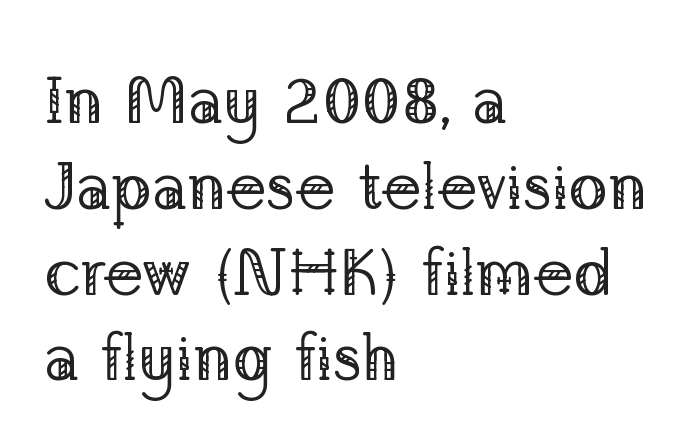
Q: Is the text bold? A: No.
Q: Is the text italic (slanted)? A: No, it is upright.
Q: Is the typeface a serif or a sans-serif typeface? A: Serif.
Q: Is the text underlined? A: No.
Q: How is the paragraph aligned? A: Left-aligned.
Q: Is the spacing between letters normal or unusually wide? A: Normal.
Q: Is the spacing between lines tight, normal or loose? A: Normal.
Q: Width (condensed, normal, or wide)? A: Normal.
Q: Stroke contrast? A: Low.
Q: x-height? A: Medium.
Q: Monospaced? A: No.
